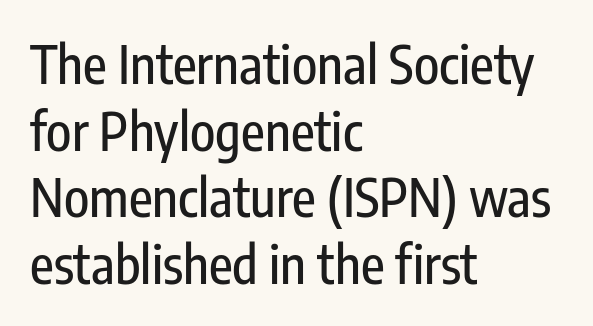
Q: Is the text italic (slanted)? A: No, it is upright.
Q: Is the typeface a serif or a sans-serif typeface? A: Sans-serif.
Q: Is the text underlined? A: No.
Q: How is the paragraph aligned? A: Left-aligned.
Q: Is the spacing between letters normal or unusually wide? A: Normal.
Q: Is the spacing between lines tight, normal or loose? A: Normal.
Q: Width (condensed, normal, or wide)? A: Condensed.
Q: Stroke contrast? A: Low.
Q: x-height? A: Medium.
Q: Monospaced? A: No.
